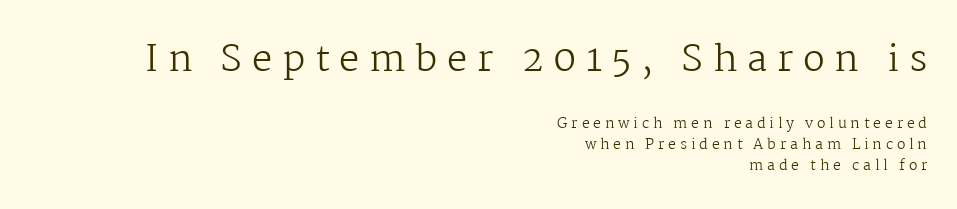
Spacing verdict: proportional, widths tailored to each character. Short note: letters widely spaced. Just letters on the line, the space beneath them empty. The rag falls on the left side of this text block. Bold? No — there's no thickening of the strokes.
